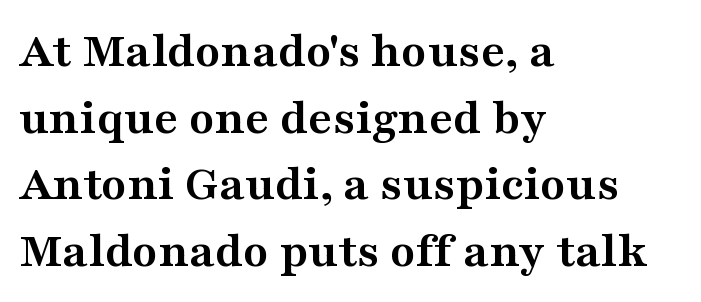
Q: Is the text bold? A: Yes.
Q: Is the text italic (slanted)? A: No, it is upright.
Q: Is the typeface a serif or a sans-serif typeface? A: Serif.
Q: Is the text underlined? A: No.
Q: How is the paragraph aligned? A: Left-aligned.
Q: Is the spacing between letters normal or unusually wide? A: Normal.
Q: Is the spacing between lines tight, normal or loose? A: Normal.
Q: Width (condensed, normal, or wide)? A: Wide.
Q: Stroke contrast? A: Medium.
Q: x-height? A: Medium.
Q: Monospaced? A: No.
